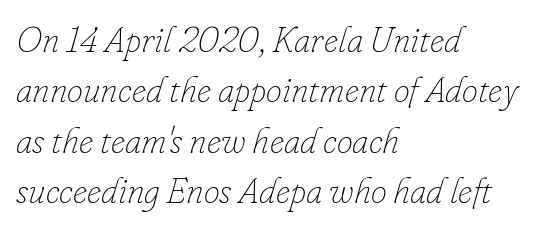
The image shows 36 px thin type, italic (leaning right); set left-aligned, normal line spacing (1.4x), normal letter spacing, not underlined; low stroke contrast and a small x-height.
